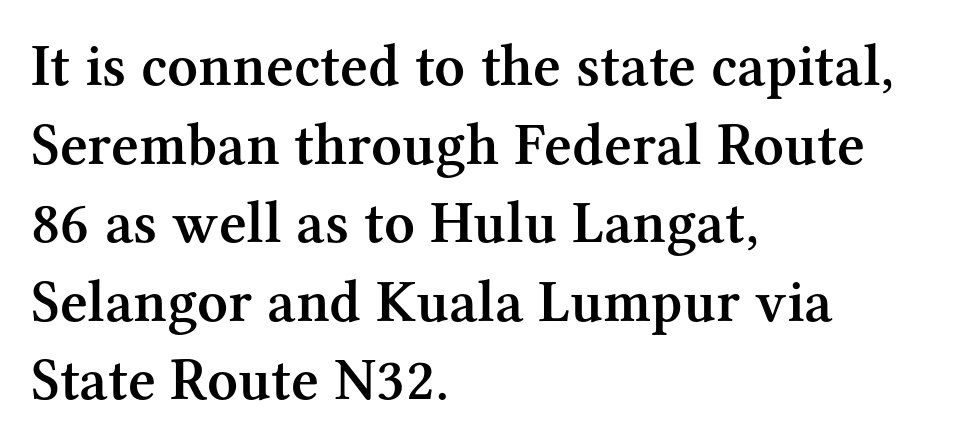
{"serif": "yes", "italic": "no", "bold": "semi", "weight": "semibold", "width": "normal", "stroke_contrast": "medium", "x_height": "medium", "monospaced": "no", "underline": "no", "align": "left", "line_spacing": "normal", "line_spacing_ratio": 1.31, "letter_spacing": "normal", "letter_spacing_em": 0.0, "glyph_px": 60}
